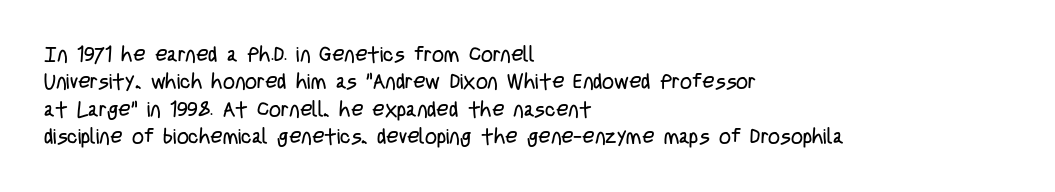
Reading down the block, your eye returns to a fixed left position each line. The weight tops out at a normal text grade. Interline gaps are of average width in this sample. The letters sit at their default tracking, neither squeezed nor spread.
